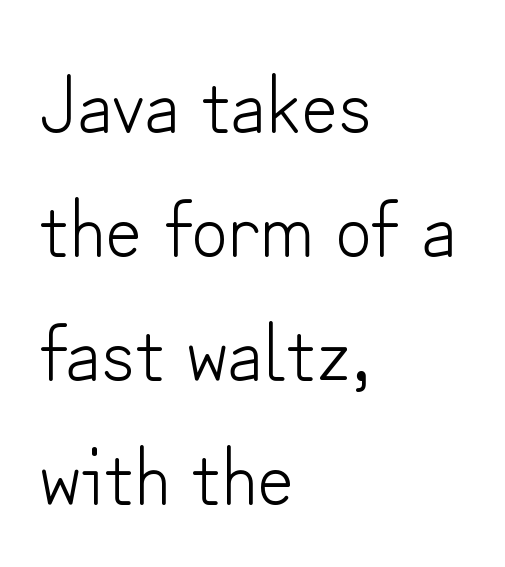
The image shows 80 px light sans-serif type, upright; set left-aligned, normal line spacing (1.55x), normal letter spacing, not underlined; low stroke contrast and a small x-height.
